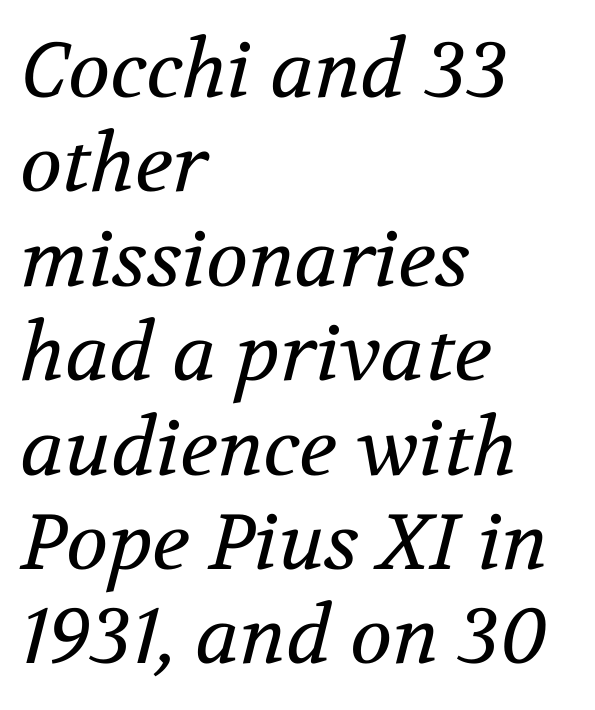
Q: Is the text bold? A: No.
Q: Is the text italic (slanted)? A: Yes, it leans right by about 12 degrees.
Q: Is the typeface a serif or a sans-serif typeface? A: Serif.
Q: Is the text underlined? A: No.
Q: How is the paragraph aligned? A: Left-aligned.
Q: Is the spacing between letters normal or unusually wide? A: Normal.
Q: Width (condensed, normal, or wide)? A: Normal.
Q: Stroke contrast? A: Medium.
Q: x-height? A: Medium.
Q: Monospaced? A: No.
